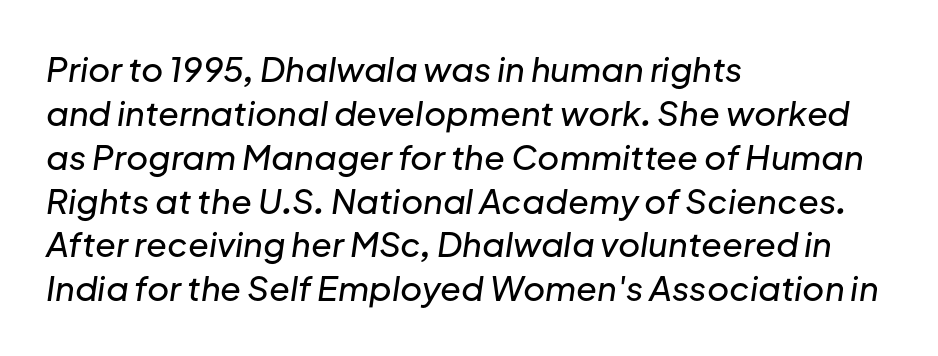
The image shows 34 px text type, italic (leaning right); set left-aligned, normal line spacing (1.29x), normal letter spacing, not underlined; low stroke contrast and a medium x-height.
